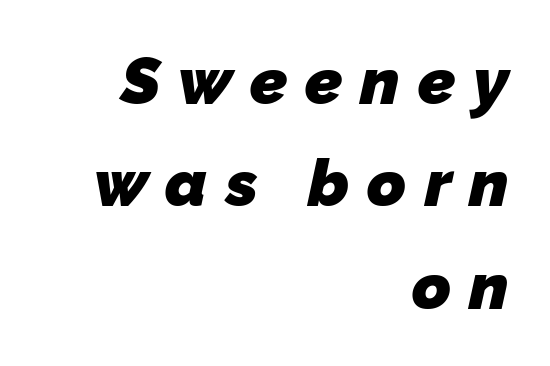
{"serif": "no", "bold": "yes", "weight": "heavy", "width": "normal", "stroke_contrast": "low", "x_height": "medium", "monospaced": "no", "underline": "no", "align": "right", "line_spacing": "normal", "line_spacing_ratio": 1.55, "letter_spacing": "wide", "letter_spacing_em": 0.27, "glyph_px": 66}
